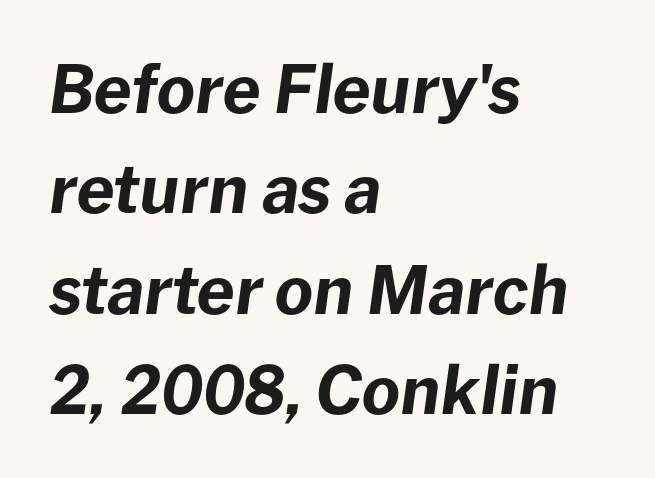
Q: Is the text bold? A: Yes.
Q: Is the text italic (slanted)? A: Yes, it leans right by about 8 degrees.
Q: Is the text underlined? A: No.
Q: How is the paragraph aligned? A: Left-aligned.
Q: Is the spacing between letters normal or unusually wide? A: Normal.
Q: Is the spacing between lines tight, normal or loose? A: Normal.
Q: Width (condensed, normal, or wide)? A: Normal.
Q: Stroke contrast? A: Low.
Q: x-height? A: Medium.
Q: Monospaced? A: No.
